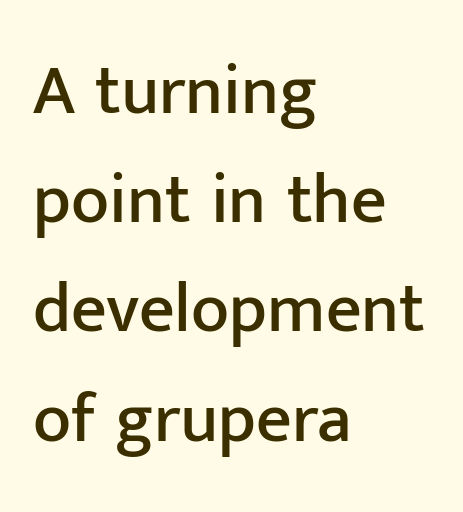
Q: Is the text italic (slanted)? A: No, it is upright.
Q: Is the typeface a serif or a sans-serif typeface? A: Sans-serif.
Q: Is the text underlined? A: No.
Q: How is the paragraph aligned? A: Left-aligned.
Q: Is the spacing between letters normal or unusually wide? A: Normal.
Q: Is the spacing between lines tight, normal or loose? A: Normal.
Q: Width (condensed, normal, or wide)? A: Normal.
Q: Stroke contrast? A: Low.
Q: x-height? A: Medium.
Q: Monospaced? A: No.
